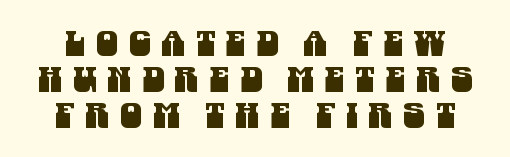
Is this a fixed-width face? No — the glyphs have proportional, varying widths. The rendering uses a small line-height, squeezing the rows. A centered setting, common on invitations and titles, is used for this passage. Glance below the letters and you will spot only blank space. Typographically, this falls in the sans-serif category.
